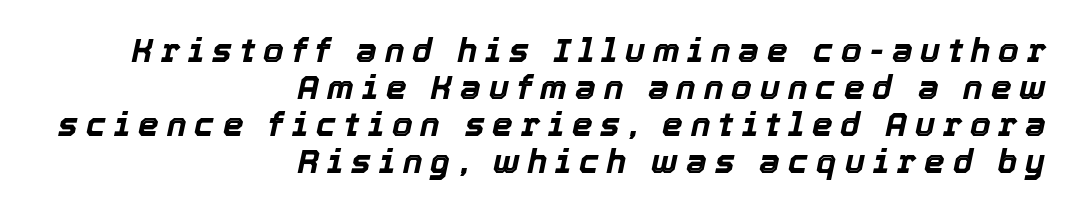
{"italic": "yes", "lean": "right", "slant_degrees": 12, "bold": "yes", "weight": "bold", "width": "normal", "x_height": "medium", "monospaced": "no", "underline": "no", "align": "right", "line_spacing": "tight", "line_spacing_ratio": 1.12, "letter_spacing": "wide", "letter_spacing_em": 0.24, "glyph_px": 33}
